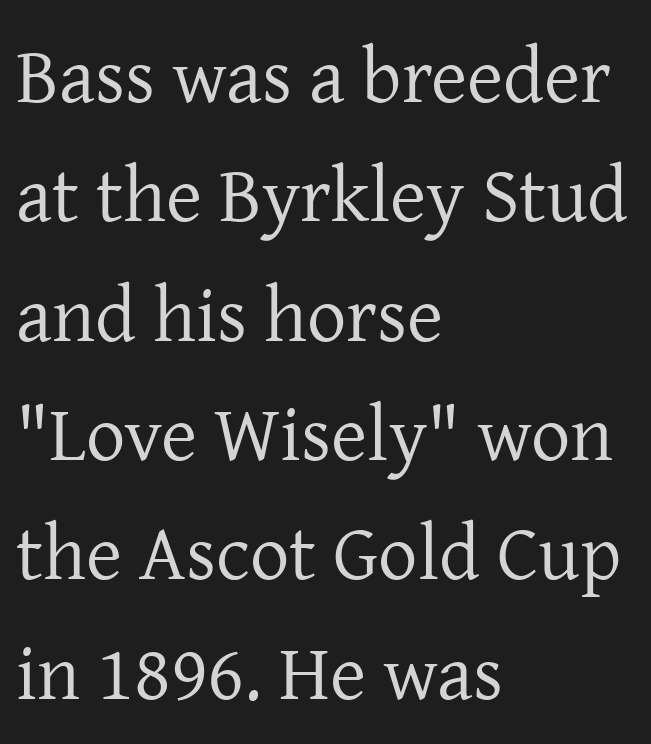
No extra ink here — the face is not bold. Nobody touched the tracking dial on this one. These lines are rendered in a variable-pitch font. How would I describe the line gaps? Plain and ordinary. Posture: vertical.
